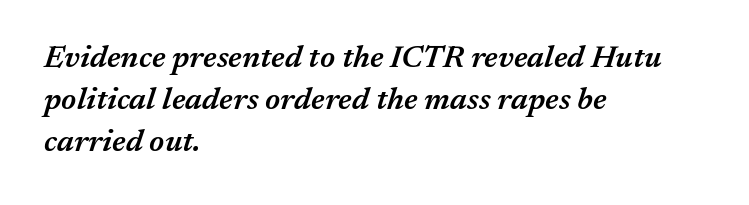
The lines are quadded left. Just letters on the line, the space beneath them empty. Each word holds together tightly as a unit, with standard inter-letter gaps. Each new line begins a customary step beneath the previous one. Each letter keeps its own natural width here, so spacing adapts to shape. A bit beefed up — I'd call it semibold rather than bold.
